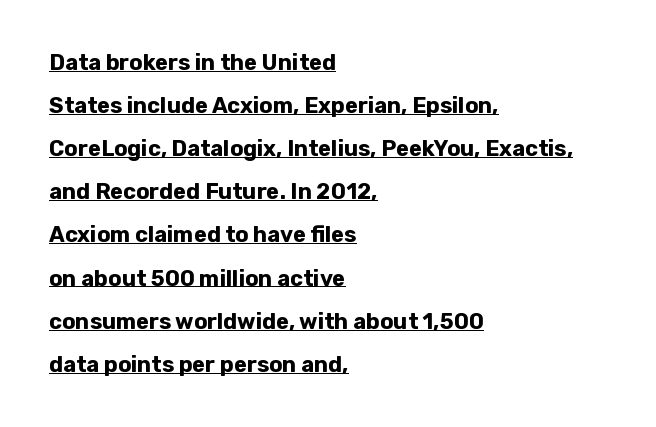
{"italic": "no", "bold": "yes", "underline": "yes", "align": "left", "line_spacing": "loose", "line_spacing_ratio": 1.96, "letter_spacing": "normal", "letter_spacing_em": 0.0, "glyph_px": 22}
